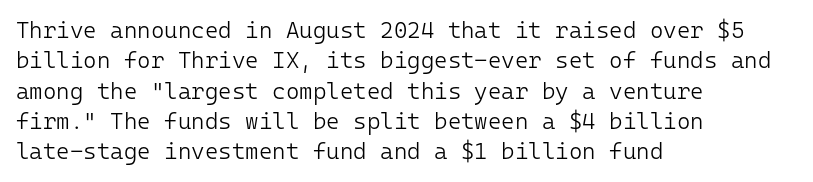
Q: Is the text bold? A: No.
Q: Is the text italic (slanted)? A: No, it is upright.
Q: Is the text underlined? A: No.
Q: How is the paragraph aligned? A: Left-aligned.
Q: Is the spacing between letters normal or unusually wide? A: Normal.
Q: Is the spacing between lines tight, normal or loose? A: Normal.
